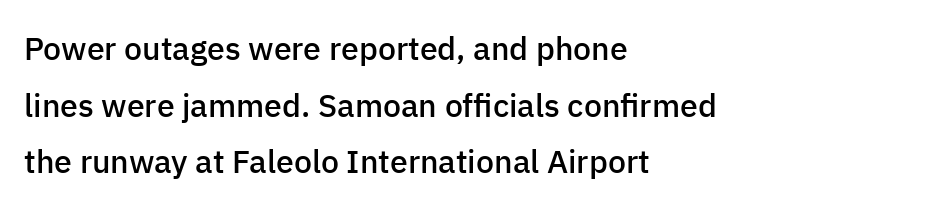
The line texture is even and compact thanks to regular tracking. A typesetter would call this proportional, since set widths differ per character. Its strokes are somewhat broadened, the hallmark of semibold type. The passage shown is not underscored anywhere. Every stem runs plumb, perpendicular to the baseline.
